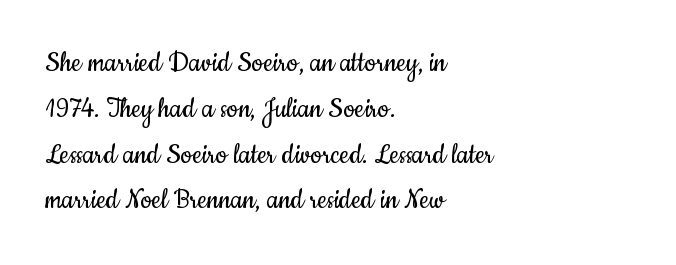
Letter spacing: default. The rows are spaced the way most documents space them. This sample has the flowing, uneven cadence of proportional lettering.
